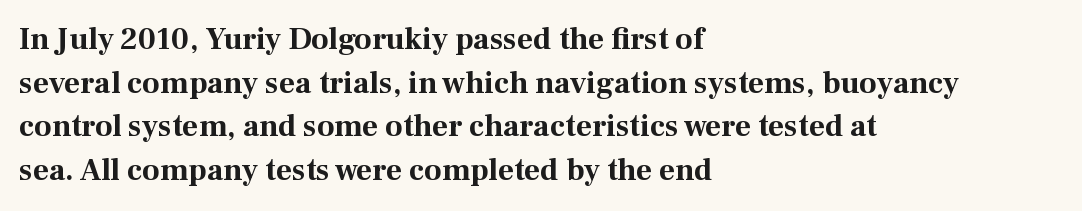
Regular leading. The words here are not underlined. What weight is shown? A full bold with thick strokes. One-word summary of the alignment: left. Default kerning and tracking; the words read as compact shapes. The face used here is proportionally spaced, like ordinary book or web type.
